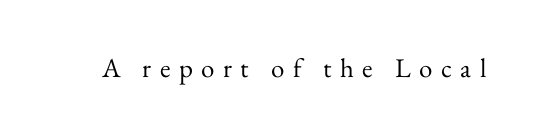
The image shows 27 px text type, upright; set unusually wide letter spacing (+0.31 em), not underlined.
